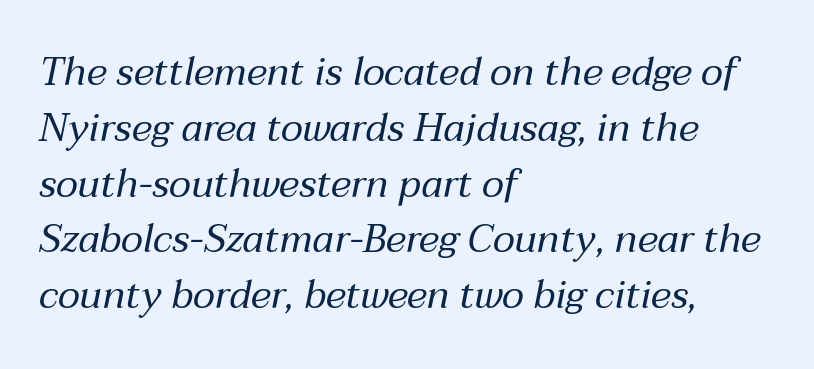
The face used here has a pronounced slope to its letters. The words here are not underlined. Normally led — the rows are evenly, conventionally spaced. Looks like regular typesetting: each glyph gets only the width it needs. Is this a heavy cut? Hardly; it is regular or lighter.
